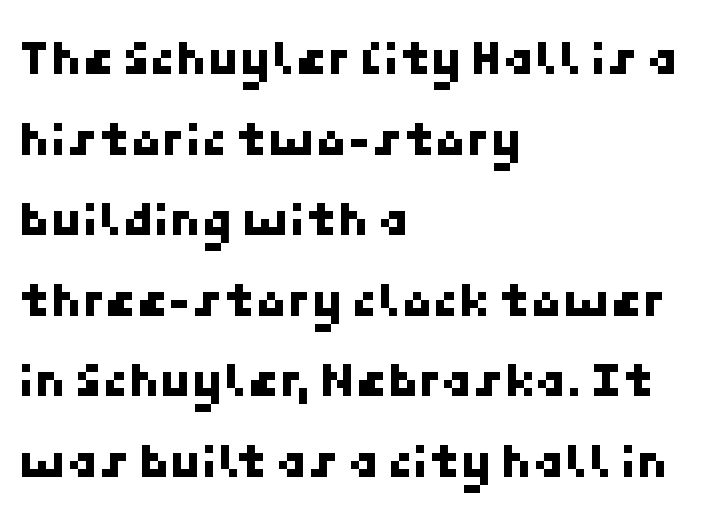
Q: Is the typeface a serif or a sans-serif typeface? A: Sans-serif.
Q: Is the text underlined? A: No.
Q: How is the paragraph aligned? A: Left-aligned.
Q: Is the spacing between letters normal or unusually wide? A: Normal.
Q: Is the spacing between lines tight, normal or loose? A: Normal.
Q: Width (condensed, normal, or wide)? A: Normal.
Q: Stroke contrast? A: Low.
Q: x-height? A: Medium.
